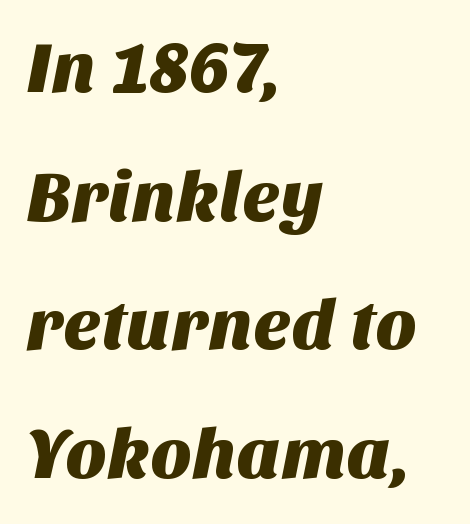
The image shows 71 px sans-serif type; set left-aligned, line spacing 1.81x, normal letter spacing, not underlined; medium stroke contrast and a large x-height.
